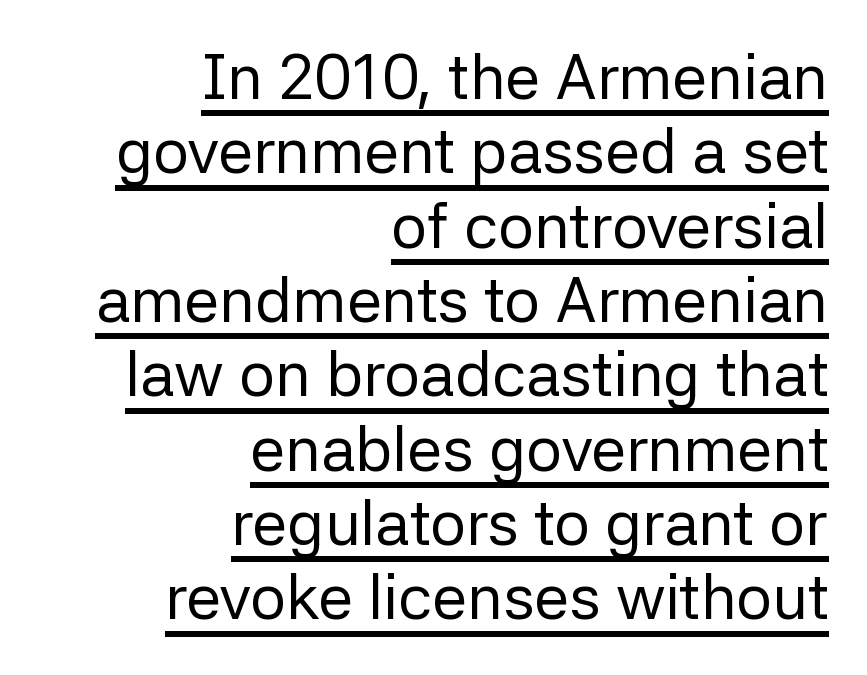
{"serif": "no", "italic": "no", "bold": "no", "weight": "regular", "width": "normal", "stroke_contrast": "low", "x_height": "medium", "monospaced": "no", "underline": "yes", "align": "right", "line_spacing_ratio": 1.18, "letter_spacing": "normal", "letter_spacing_em": 0.0, "glyph_px": 63}
